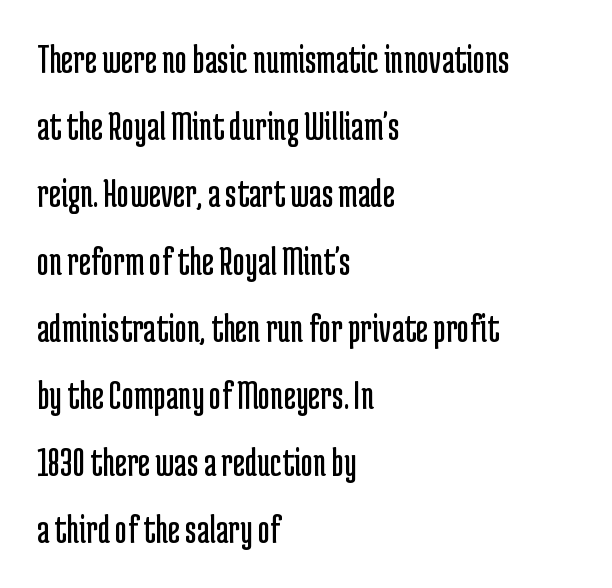
The image shows 42 px regular-weight, condensed sans-serif type, upright; set left-aligned, normal line spacing (1.6x), normal letter spacing, not underlined; low stroke contrast and a medium x-height.
